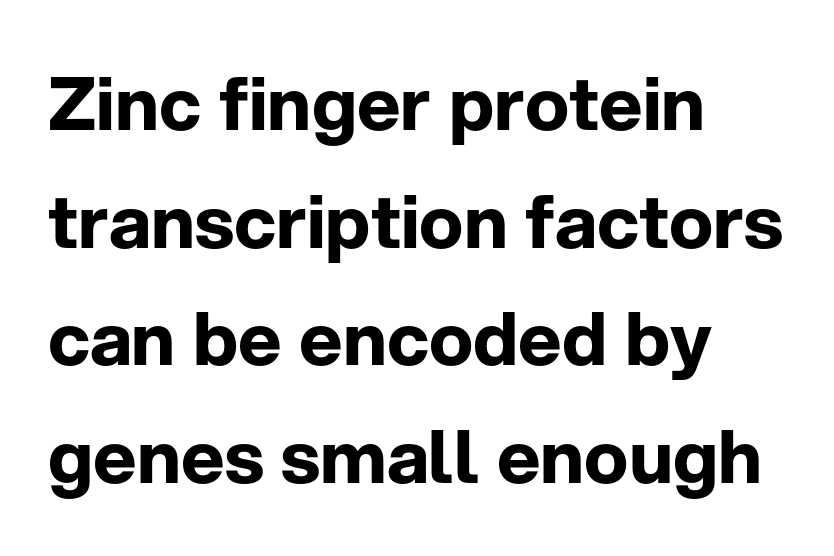
Every row of glyphs begins at an identical x-position on the left. Heavy-handed strokes throughout: this text is bold. Between one letter and the next there's only the usual sliver of space. I'd call this a sans setting — the letters go barefoot. When letters stand straight like this, we call the style roman or upright.
